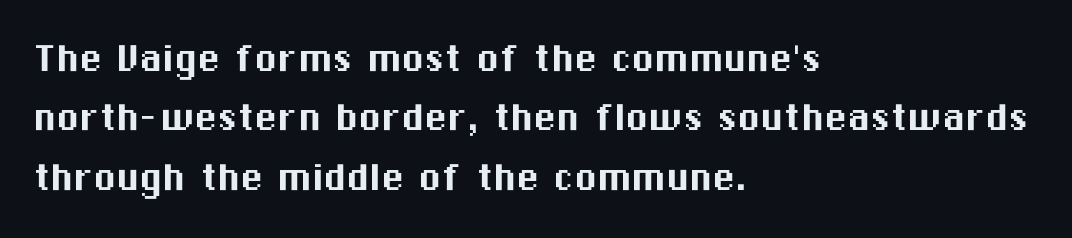
{"serif": "no", "italic": "no", "width": "normal", "stroke_contrast": "medium", "x_height": "medium", "monospaced": "no", "underline": "no", "align": "left", "line_spacing": "normal", "line_spacing_ratio": 1.29, "letter_spacing": "normal", "letter_spacing_em": 0.0, "glyph_px": 46}
